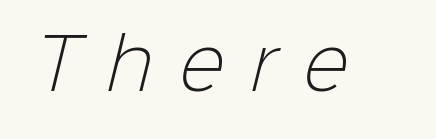
The image shows 68 px light sans-serif type; set unusually wide letter spacing (+0.4 em), not underlined; low stroke contrast and a medium x-height.
